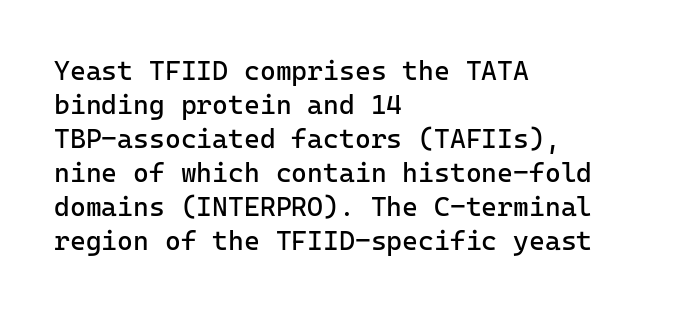
Q: Is the text bold? A: No.
Q: Is the text italic (slanted)? A: No, it is upright.
Q: Is the text underlined? A: No.
Q: How is the paragraph aligned? A: Left-aligned.
Q: Is the spacing between letters normal or unusually wide? A: Normal.
Q: Is the spacing between lines tight, normal or loose? A: Normal.
